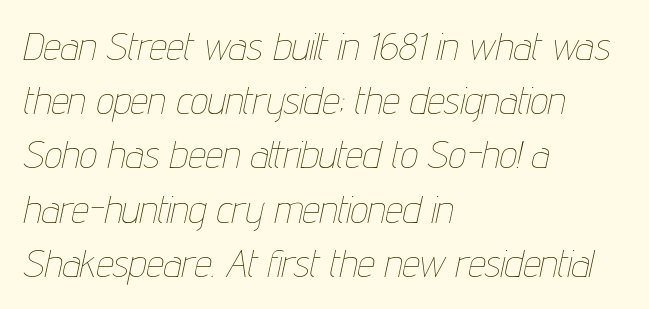
{"italic": "yes", "lean": "right", "slant_degrees": 12, "bold": "no", "weight": "thin", "width": "condensed", "stroke_contrast": "low", "x_height": "medium", "monospaced": "no", "underline": "no", "align": "left", "line_spacing": "normal", "line_spacing_ratio": 1.39, "letter_spacing": "normal", "letter_spacing_em": 0.0, "glyph_px": 39}
